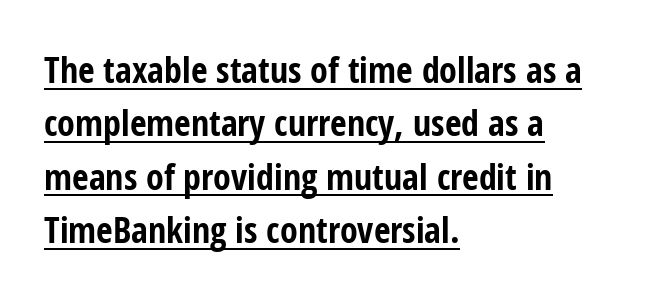
Q: Is the text bold? A: Yes.
Q: Is the text italic (slanted)? A: No, it is upright.
Q: Is the typeface a serif or a sans-serif typeface? A: Sans-serif.
Q: Is the text underlined? A: Yes.
Q: How is the paragraph aligned? A: Left-aligned.
Q: Is the spacing between letters normal or unusually wide? A: Normal.
Q: Is the spacing between lines tight, normal or loose? A: Normal.
Q: Width (condensed, normal, or wide)? A: Condensed.
Q: Stroke contrast? A: Low.
Q: x-height? A: Medium.
Q: Monospaced? A: No.
